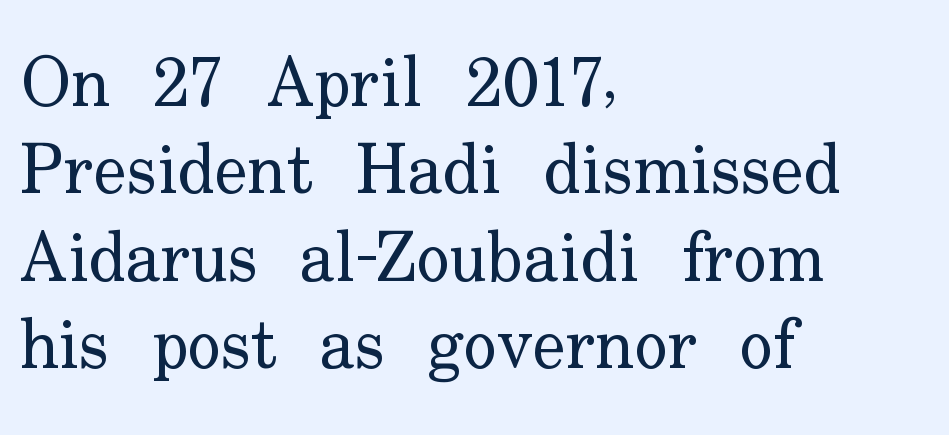
{"serif": "yes", "italic": "no", "bold": "no", "weight": "regular", "width": "normal", "stroke_contrast": "low", "x_height": "small", "monospaced": "no", "underline": "no", "align": "left", "line_spacing": "normal", "line_spacing_ratio": 1.25, "letter_spacing": "normal", "letter_spacing_em": 0.0, "glyph_px": 70}
